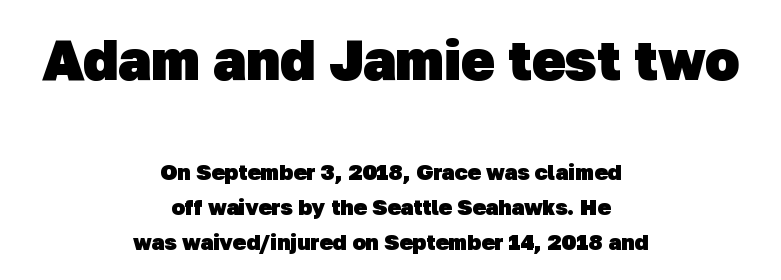
Q: Is the text bold? A: Yes.
Q: Is the typeface a serif or a sans-serif typeface? A: Sans-serif.
Q: Is the text underlined? A: No.
Q: How is the paragraph aligned? A: Centered.
Q: Is the spacing between letters normal or unusually wide? A: Normal.
Q: Is the spacing between lines tight, normal or loose? A: Normal.
Q: Which block of text is set in a larger size, the first (top) or the second (bottom)? A: The first (top) one.
Q: Width (condensed, normal, or wide)? A: Normal.
Q: Stroke contrast? A: Low.
Q: x-height? A: Medium.
Q: Monospaced? A: No.
